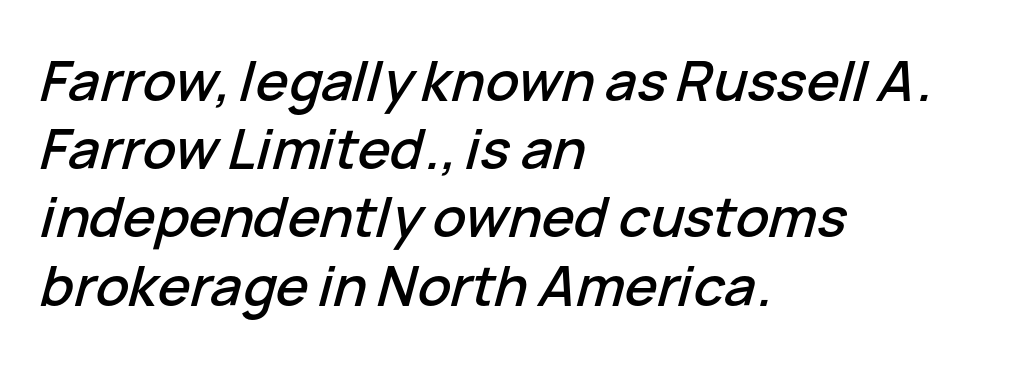
Q: Is the text italic (slanted)? A: Yes, it leans right by about 15 degrees.
Q: Is the text underlined? A: No.
Q: How is the paragraph aligned? A: Left-aligned.
Q: Is the spacing between letters normal or unusually wide? A: Normal.
Q: Width (condensed, normal, or wide)? A: Normal.
Q: Stroke contrast? A: Low.
Q: x-height? A: Medium.
Q: Monospaced? A: No.
